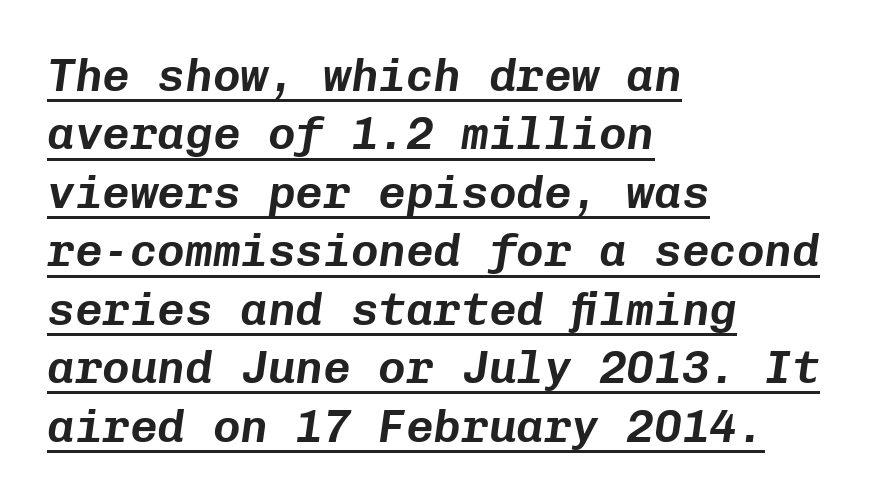
Q: Is the text italic (slanted)? A: Yes, it leans right by about 8 degrees.
Q: Is the text underlined? A: Yes.
Q: How is the paragraph aligned? A: Left-aligned.
Q: Is the spacing between letters normal or unusually wide? A: Normal.
Q: Is the spacing between lines tight, normal or loose? A: Normal.
Q: Width (condensed, normal, or wide)? A: Normal.
Q: Stroke contrast? A: Low.
Q: x-height? A: Medium.
Q: Monospaced? A: Yes.
